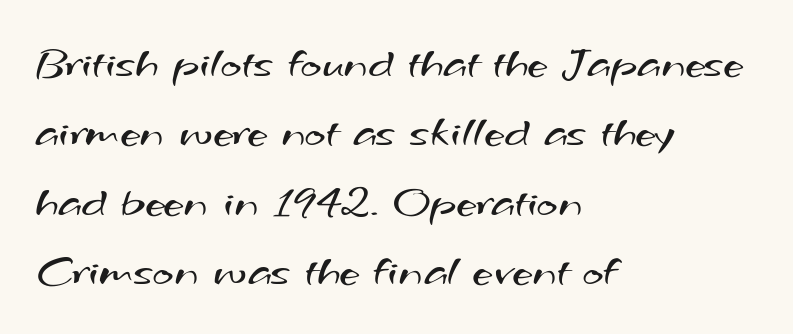
Q: Is the text bold? A: No.
Q: Is the typeface a serif or a sans-serif typeface? A: Sans-serif.
Q: Is the text underlined? A: No.
Q: How is the paragraph aligned? A: Left-aligned.
Q: Is the spacing between letters normal or unusually wide? A: Normal.
Q: Is the spacing between lines tight, normal or loose? A: Normal.
Q: Width (condensed, normal, or wide)? A: Wide.
Q: Stroke contrast? A: Medium.
Q: x-height? A: Small.
Q: Monospaced? A: No.
